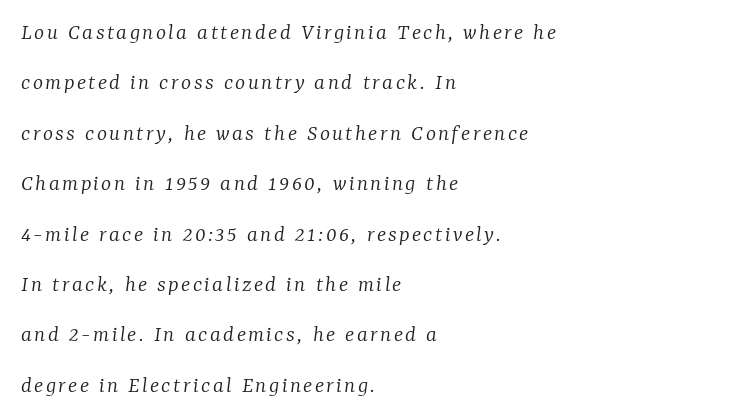
Widely set lines give the paragraph a tall, airy silhouette. Words float on clear page, feet unadorned. In terms of posture, this sample is oblique. A classic flush-left, rag-right setting is used for this passage. Stroke thickness stays within the range of a standard reading face or lighter.
